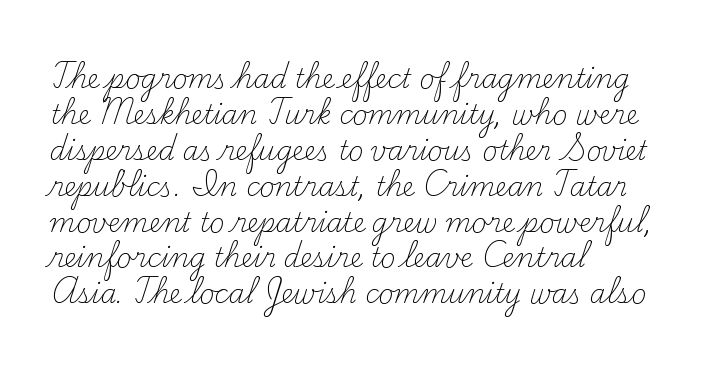
Q: Is the text bold? A: No.
Q: Is the text italic (slanted)? A: Yes.
Q: Is the text underlined? A: No.
Q: How is the paragraph aligned? A: Left-aligned.
Q: Is the spacing between letters normal or unusually wide? A: Normal.
Q: Is the spacing between lines tight, normal or loose? A: Normal.
